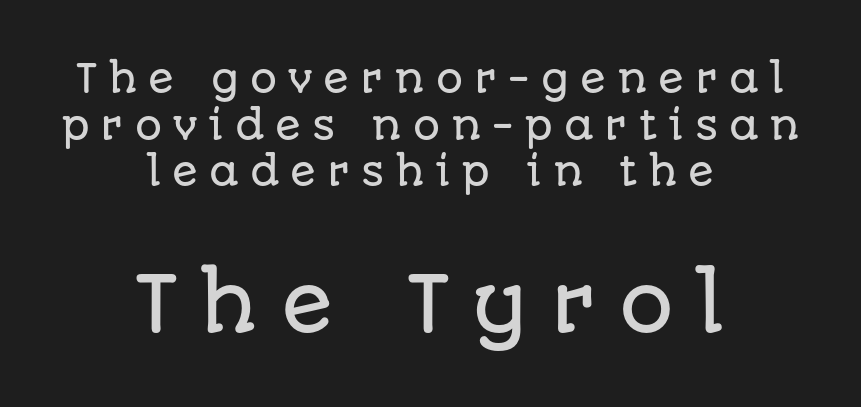
{"serif": "no", "italic": "no", "width": "normal", "stroke_contrast": "low", "x_height": "large", "monospaced": "no", "underline": "no", "align": "center", "line_spacing_ratio": 1.23, "letter_spacing": "wide", "letter_spacing_em": 0.29, "larger_block": "second", "size_ratio": 2.03, "glyph_px": 77}
